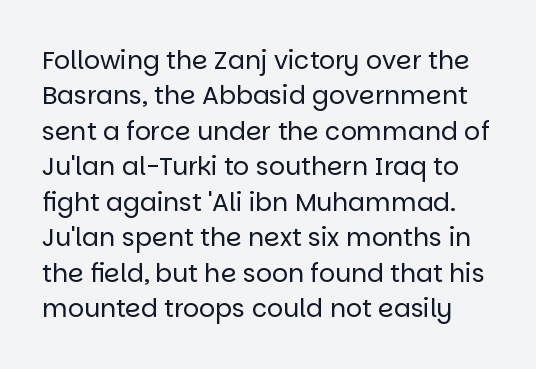
Q: Is the text bold? A: No.
Q: Is the text italic (slanted)? A: No, it is upright.
Q: Is the text underlined? A: No.
Q: Is the spacing between letters normal or unusually wide? A: Normal.
Q: Is the spacing between lines tight, normal or loose? A: Normal.
